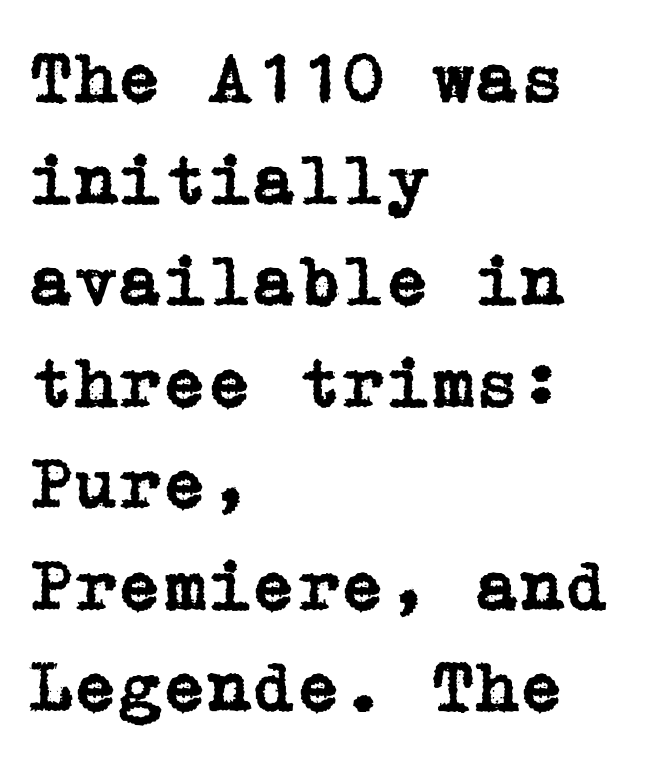
This rendering employs a face with finishing strokes, i.e., a serif. In terms of letterspacing, this is plain default setting. Italic: no, the glyphs are upright roman. If you drew a ruler down the left edge, every line would touch it.
